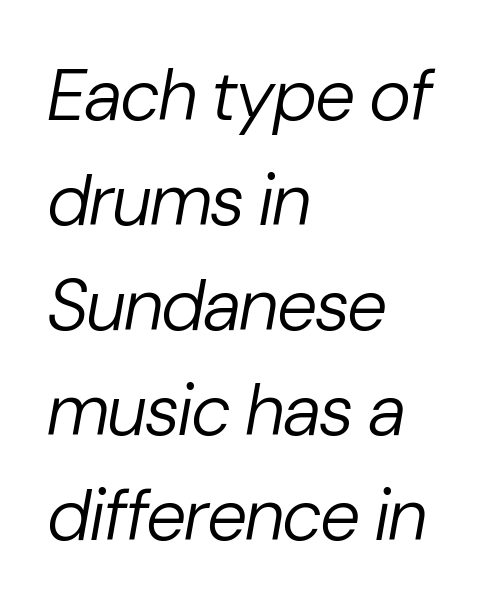
{"italic": "yes", "lean": "right", "slant_degrees": 10, "bold": "no", "weight": "regular", "width": "normal", "stroke_contrast": "low", "x_height": "medium", "monospaced": "no", "underline": "no", "align": "left", "line_spacing": "normal", "line_spacing_ratio": 1.46, "letter_spacing": "normal", "letter_spacing_em": 0.0, "glyph_px": 72}
